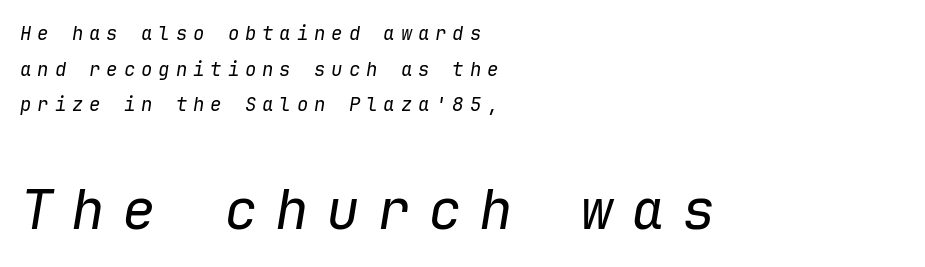
{"italic": "yes", "lean": "right", "slant_degrees": 9, "bold": "no", "weight": "regular", "width": "normal", "stroke_contrast": "low", "x_height": "medium", "monospaced": "yes", "underline": "no", "align": "left", "line_spacing_ratio": 1.87, "letter_spacing": "wide", "letter_spacing_em": 0.31, "larger_block": "second", "size_ratio": 2.95, "glyph_px": 56}
